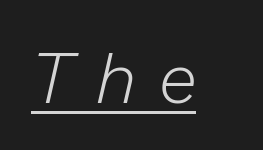
The image shows 70 px light type, italic (leaning right); set unusually wide letter spacing (+0.35 em), underlined; low stroke contrast and a medium x-height.
